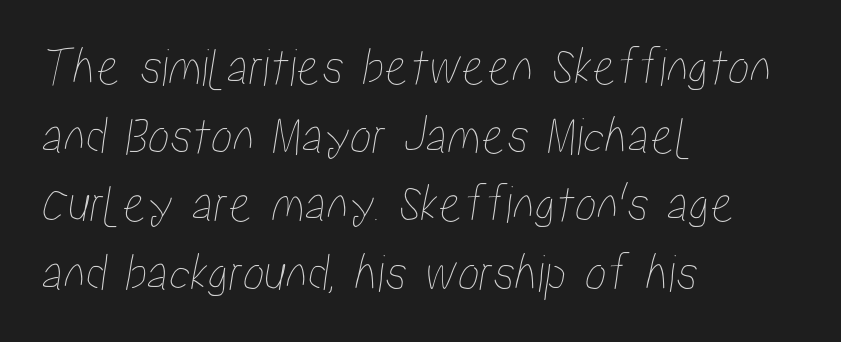
Q: Is the text underlined? A: No.
Q: How is the paragraph aligned? A: Left-aligned.
Q: Is the spacing between letters normal or unusually wide? A: Normal.
Q: Is the spacing between lines tight, normal or loose? A: Normal.
Q: Width (condensed, normal, or wide)? A: Condensed.
Q: Stroke contrast? A: Low.
Q: x-height? A: Medium.
Q: Monospaced? A: No.
